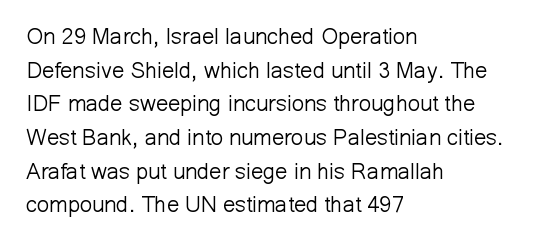
Q: Is the text bold? A: No.
Q: Is the text italic (slanted)? A: No, it is upright.
Q: Is the text underlined? A: No.
Q: How is the paragraph aligned? A: Left-aligned.
Q: Is the spacing between letters normal or unusually wide? A: Normal.
Q: Is the spacing between lines tight, normal or loose? A: Normal.
